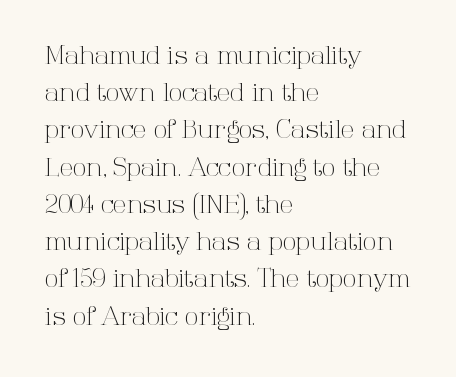
The image shows 25 px text type, upright; set left-aligned, normal line spacing (1.49x), normal letter spacing, not underlined.
